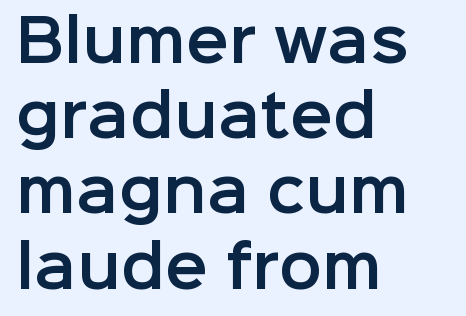
The passage shown is not underscored anywhere. Vertical spacing — default. Layout note: lines flush left. Spacing verdict: proportional, widths tailored to each character.
